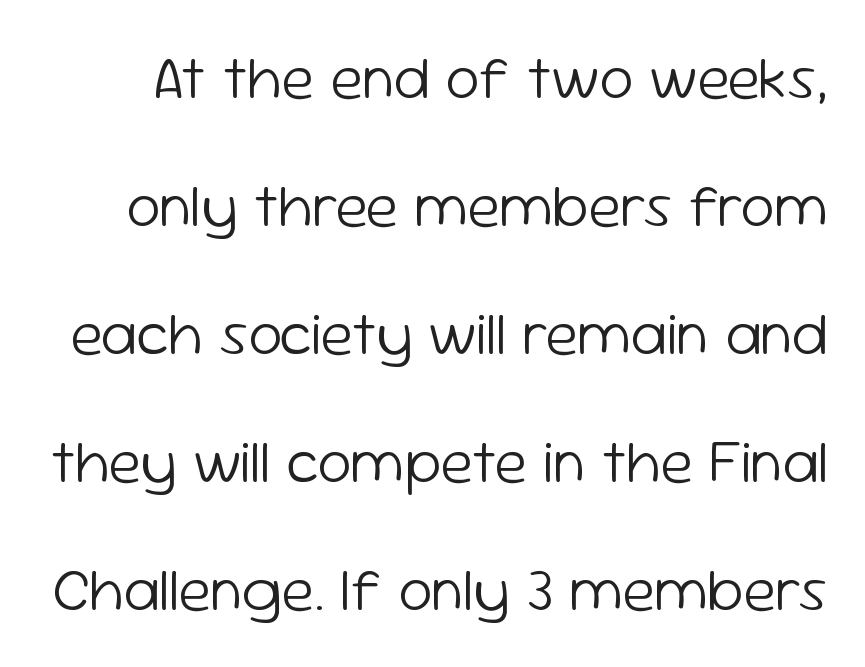
{"serif": "no", "italic": "no", "bold": "no", "weight": "light", "width": "normal", "stroke_contrast": "low", "x_height": "medium", "monospaced": "no", "underline": "no", "line_spacing": "loose", "line_spacing_ratio": 2.1, "letter_spacing": "normal", "letter_spacing_em": 0.0, "glyph_px": 61}
